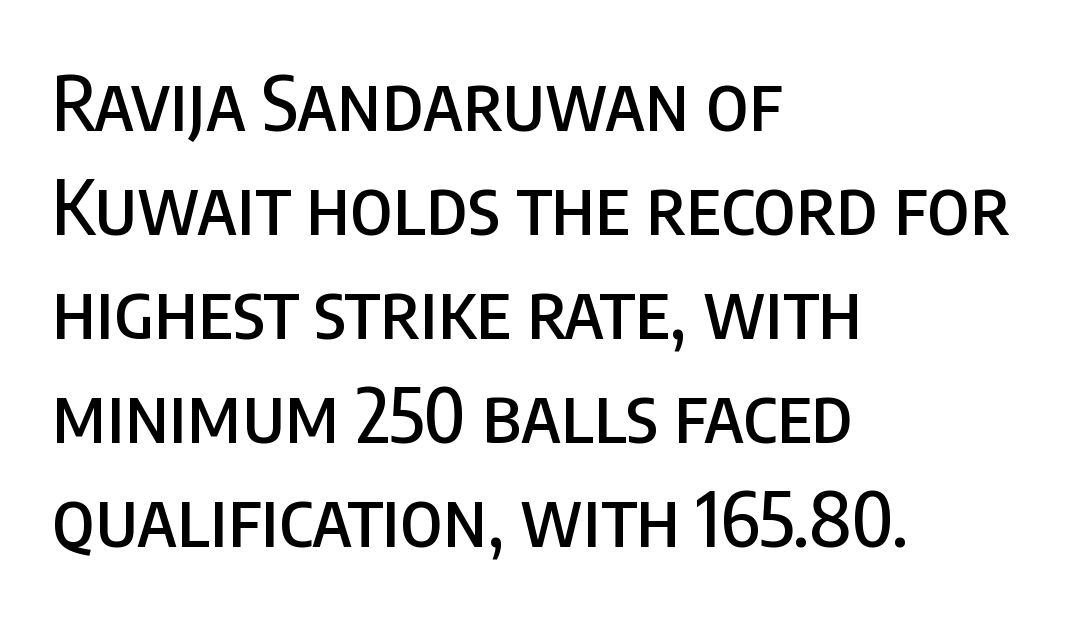
The designer left line spacing at the default. Tracking value appears to be zero — textbook default spacing. The text was rendered using a sans face with plain stroke endings. Think of a printed novel: that variable character pitch is what you see here. No italicization has been applied; the sample stays upright. The lines in this sample share a left origin and differ only in where they stop.
